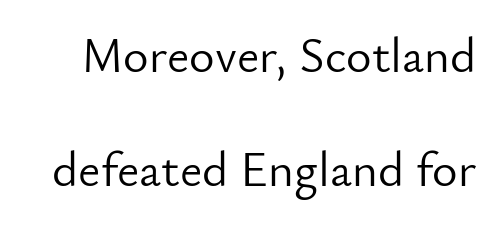
{"serif": "no", "italic": "no", "bold": "no", "weight": "light", "width": "normal", "stroke_contrast": "low", "x_height": "small", "monospaced": "no", "underline": "no", "line_spacing": "loose", "line_spacing_ratio": 2.33, "letter_spacing": "normal", "letter_spacing_em": 0.0, "glyph_px": 49}
